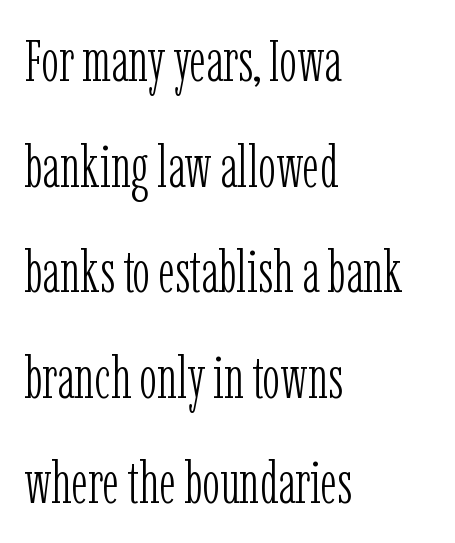
Q: Is the text bold? A: No.
Q: Is the text italic (slanted)? A: No, it is upright.
Q: Is the typeface a serif or a sans-serif typeface? A: Serif.
Q: Is the text underlined? A: No.
Q: How is the paragraph aligned? A: Left-aligned.
Q: Is the spacing between letters normal or unusually wide? A: Normal.
Q: Width (condensed, normal, or wide)? A: Condensed.
Q: Stroke contrast? A: Low.
Q: x-height? A: Medium.
Q: Monospaced? A: No.
